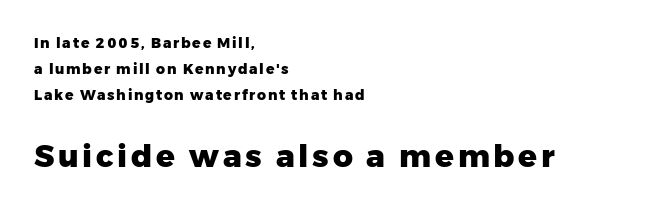
{"serif": "no", "italic": "no", "bold": "yes", "weight": "heavy", "width": "normal", "stroke_contrast": "low", "x_height": "medium", "monospaced": "no", "underline": "no", "align": "left", "line_spacing_ratio": 1.85, "larger_block": "second", "size_ratio": 2.21, "glyph_px": 31}
